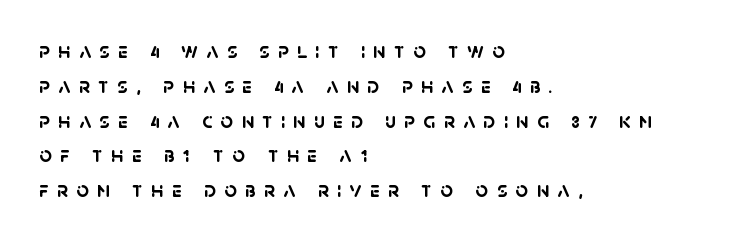
These lines have a slow, spaced-out rhythm from letter to letter. Short and long lines alike share a common starting point at left. The passage shown is not underscored anywhere. You'd pick this weight for a headline — it's a proper bold.
